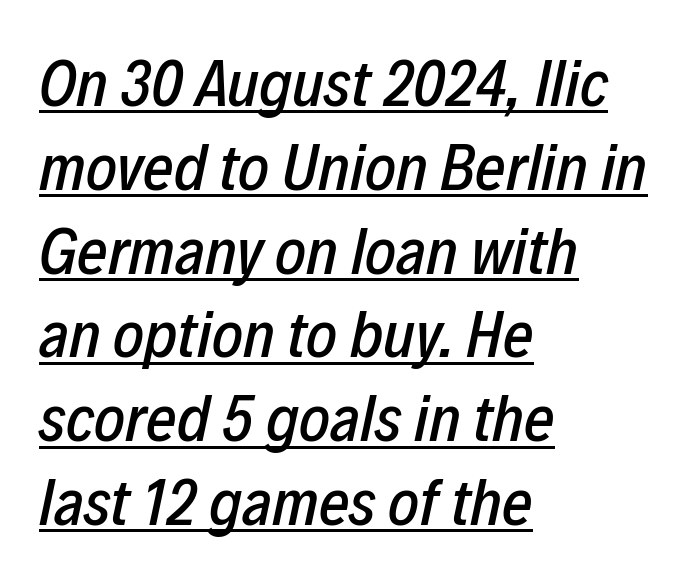
{"italic": "yes", "lean": "right", "slant_degrees": 12, "width": "condensed", "stroke_contrast": "low", "x_height": "medium", "monospaced": "no", "underline": "yes", "align": "left", "line_spacing": "normal", "line_spacing_ratio": 1.27, "letter_spacing": "normal", "letter_spacing_em": 0.0, "glyph_px": 66}
